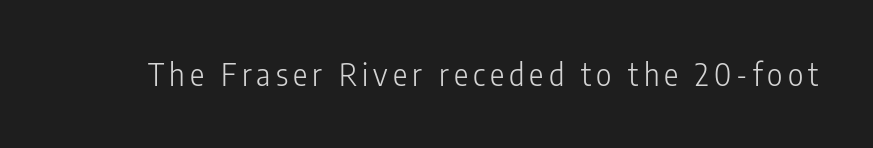
The image shows 30 px light, condensed sans-serif type, upright; set not underlined; low stroke contrast and a medium x-height.
